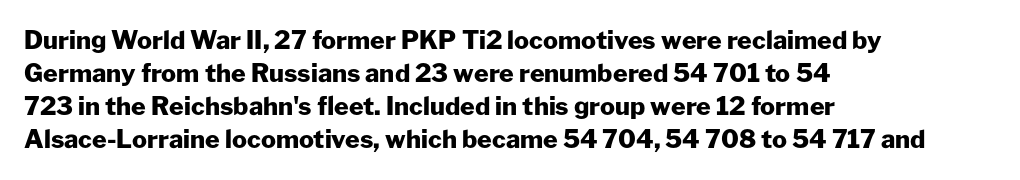
The image shows 25 px bold type, upright; set left-aligned, normal line spacing (1.32x), normal letter spacing, not underlined.
